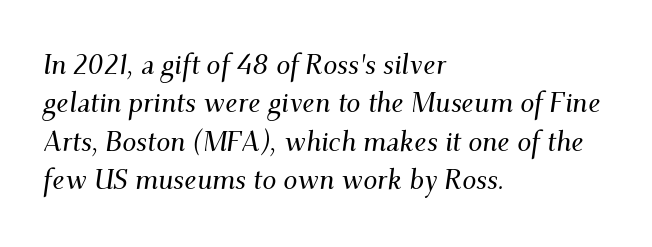
Honestly, the row spacing looks completely unremarkable. A classic flush-left, rag-right setting is used for this passage. This is serif lettering, the kind often seen in printed books. The lettering tilts uniformly, giving the passage an italic look. A typesetter would call this proportional, since set widths differ per character. The letterforms sit shoulder to shoulder at normal distance.
